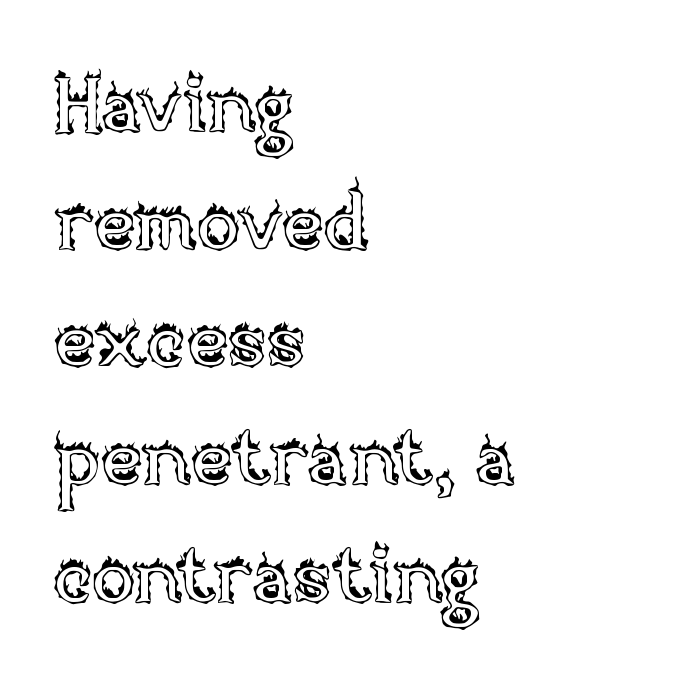
Q: Is the text italic (slanted)? A: No, it is upright.
Q: Is the text underlined? A: No.
Q: How is the paragraph aligned? A: Left-aligned.
Q: Is the spacing between letters normal or unusually wide? A: Normal.
Q: Is the spacing between lines tight, normal or loose? A: Normal.
Q: Width (condensed, normal, or wide)? A: Normal.
Q: x-height? A: Large.
Q: Monospaced? A: No.
